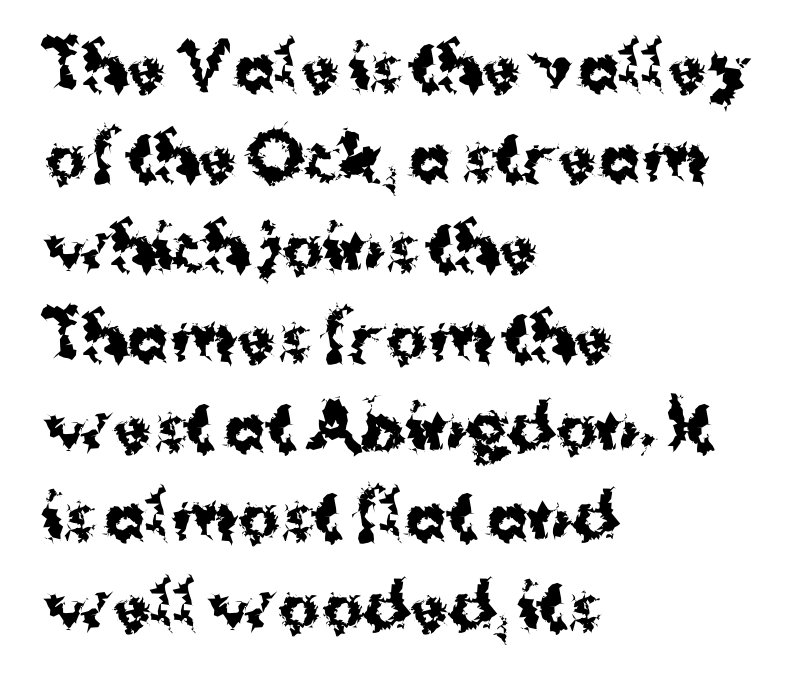
A classic flush-left, rag-right setting is used for this passage. The leading is moderate, giving the passage an even texture. A clean baseline with only descenders dipping below it. Letter spacing: default.
